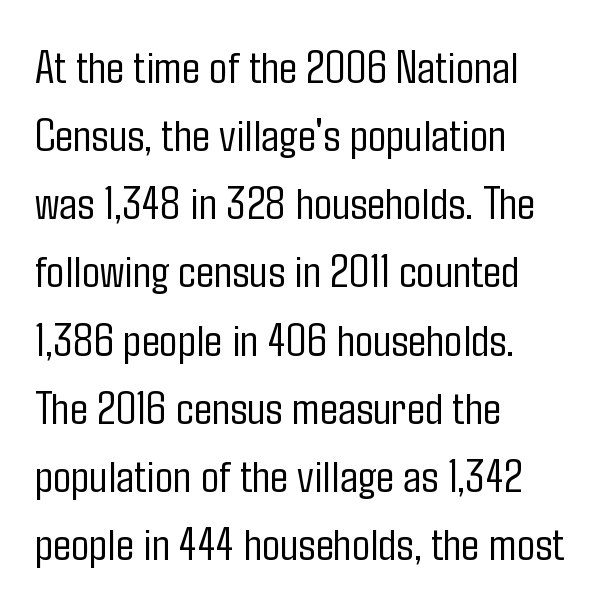
The foot of each line stays bare and open. What stands out about the letter spacing? Nothing — it is the standard amount. What kind of face is this? One without serifs — a sans. The typography opts for an upright posture over an oblique one.
